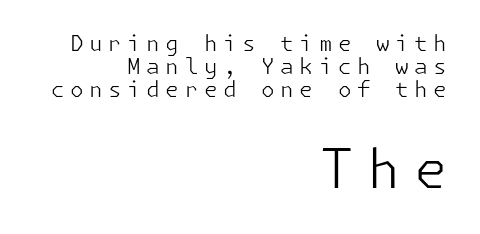
{"serif": "no", "italic": "no", "bold": "no", "weight": "light", "width": "normal", "stroke_contrast": "low", "x_height": "medium", "underline": "no", "align": "right", "line_spacing": "tight", "line_spacing_ratio": 1.05, "letter_spacing": "wide", "letter_spacing_em": 0.25, "larger_block": "second", "size_ratio": 2.45, "glyph_px": 54}
